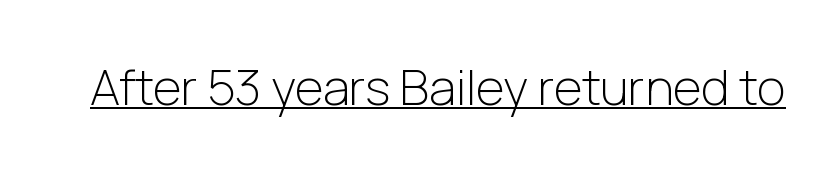
You could not count columns in this text — the font is proportionally spaced. No extra tracking has been applied to these lines. Unlike a traditional serif, this face leaves its strokes unadorned. Posture: straight, roman, zero tilt. Each stroke keeps to a modest, everyday thickness or less. This rendering features underlined lettering.
